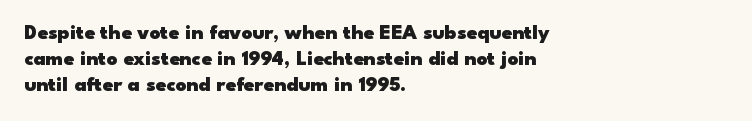
The image shows 21 px bold type, upright; set left-aligned, line spacing 1.24x, normal letter spacing, not underlined.
